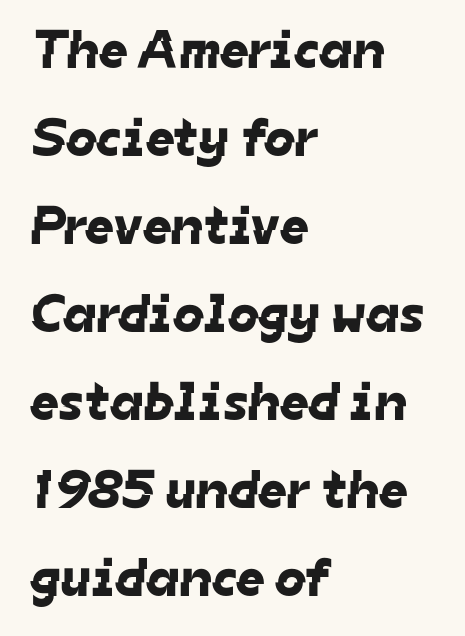
Q: Is the typeface a serif or a sans-serif typeface? A: Sans-serif.
Q: Is the text underlined? A: No.
Q: How is the paragraph aligned? A: Left-aligned.
Q: Is the spacing between letters normal or unusually wide? A: Normal.
Q: Is the spacing between lines tight, normal or loose? A: Normal.
Q: Width (condensed, normal, or wide)? A: Normal.
Q: Stroke contrast? A: Low.
Q: x-height? A: Medium.
Q: Monospaced? A: No.
